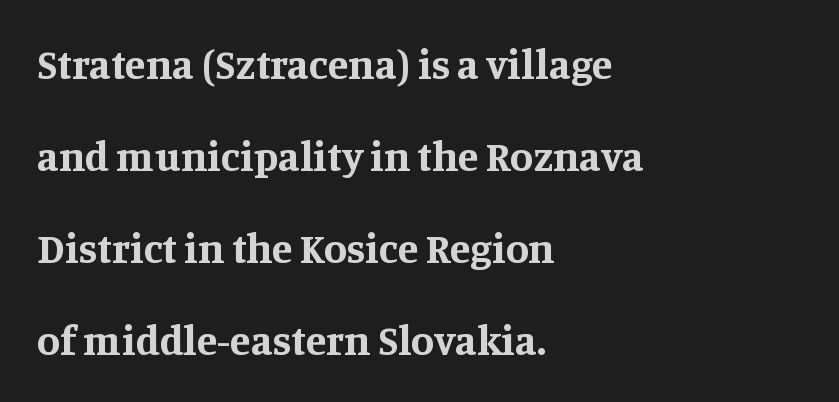
The image shows 42 px bold serif type, upright; set left-aligned, loose line spacing (2.19x), normal letter spacing, not underlined; medium stroke contrast and a large x-height.
